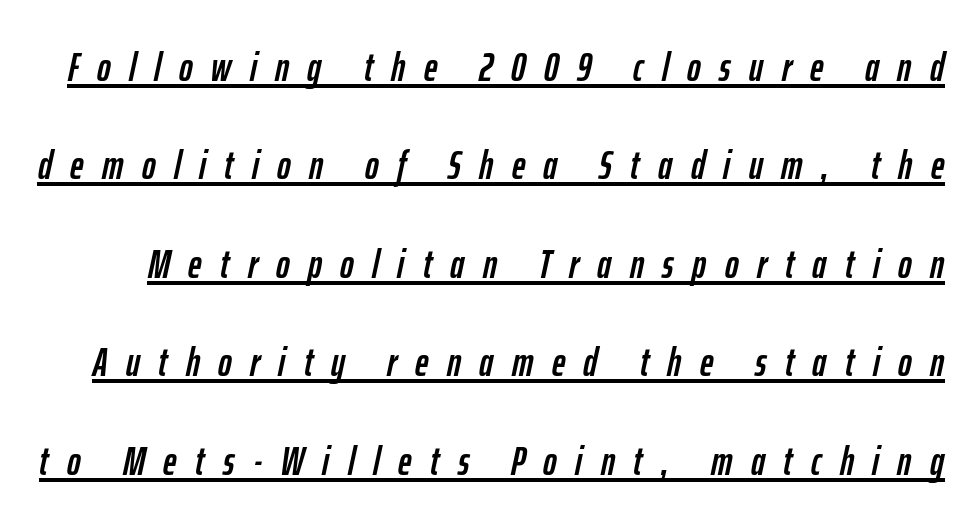
{"italic": "yes", "lean": "right", "slant_degrees": 12, "width": "condensed", "stroke_contrast": "low", "x_height": "medium", "monospaced": "no", "underline": "yes", "line_spacing": "loose", "line_spacing_ratio": 2.4, "letter_spacing": "wide", "letter_spacing_em": 0.45, "glyph_px": 41}
